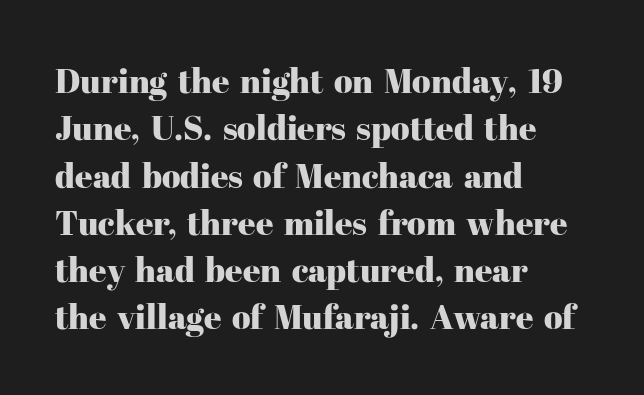
The image shows 34 px serif type, upright; set left-aligned, normal line spacing (1.39x), normal letter spacing, not underlined; high stroke contrast and a medium x-height.
